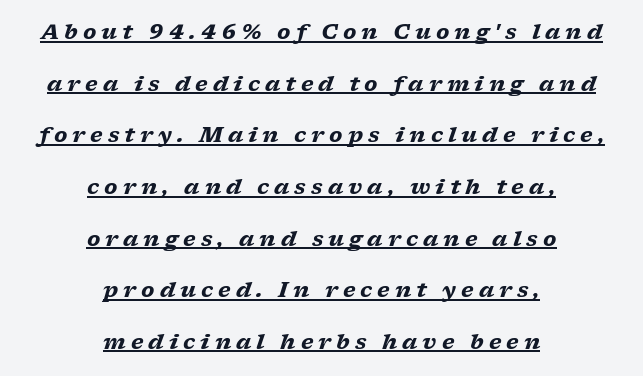
The image shows 21 px bold type, italic (leaning right); set centered, loose line spacing (2.46x), unusually wide letter spacing (+0.24 em), underlined.
